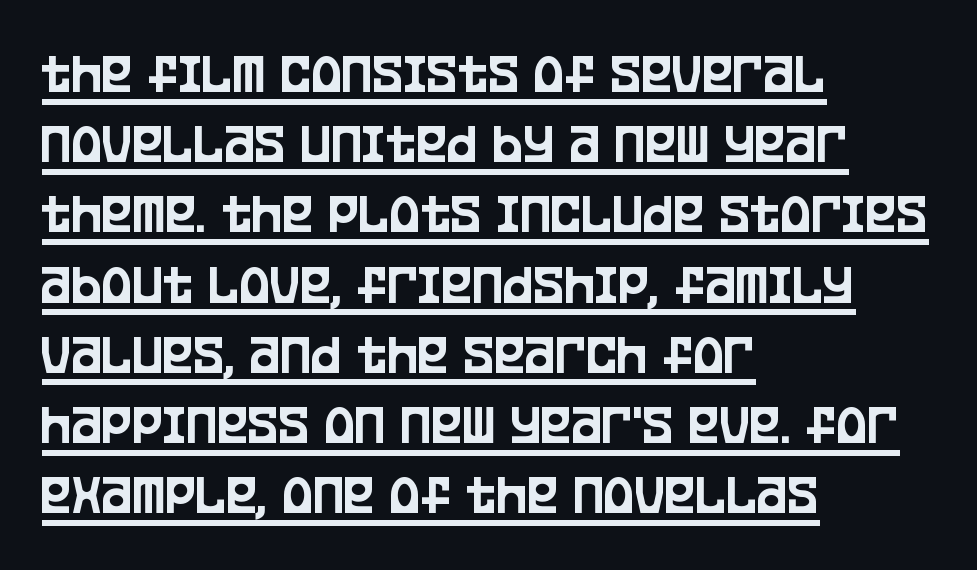
The image shows 58 px condensed sans-serif type, upright; set left-aligned, line spacing 1.21x, normal letter spacing, underlined; low stroke contrast and a large x-height.
